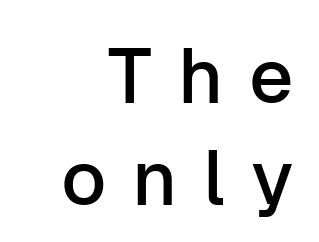
The designer left line spacing at the default. The face used here is a sans, in the tradition of grotesques and geometrics. The area under the type is left untouched. Notice how the passage keeps a crisp vertical edge on the right only.
